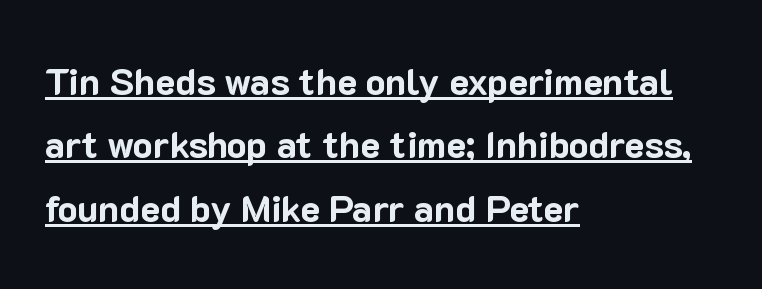
{"serif": "no", "italic": "no", "bold": "yes", "weight": "bold", "width": "normal", "stroke_contrast": "low", "x_height": "medium", "monospaced": "no", "underline": "yes", "align": "left", "line_spacing_ratio": 1.71, "letter_spacing": "normal", "letter_spacing_em": 0.0, "glyph_px": 37}
